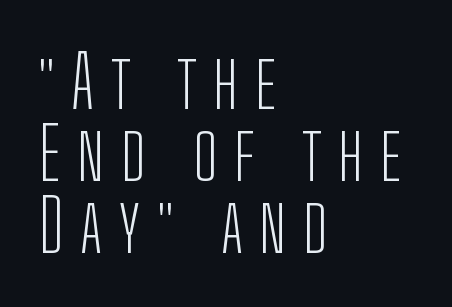
{"serif": "no", "italic": "no", "bold": "no", "weight": "light", "width": "condensed", "stroke_contrast": "low", "x_height": "medium", "monospaced": "no", "underline": "no", "align": "left", "line_spacing": "tight", "line_spacing_ratio": 1.0, "letter_spacing": "wide", "letter_spacing_em": 0.23, "glyph_px": 72}
